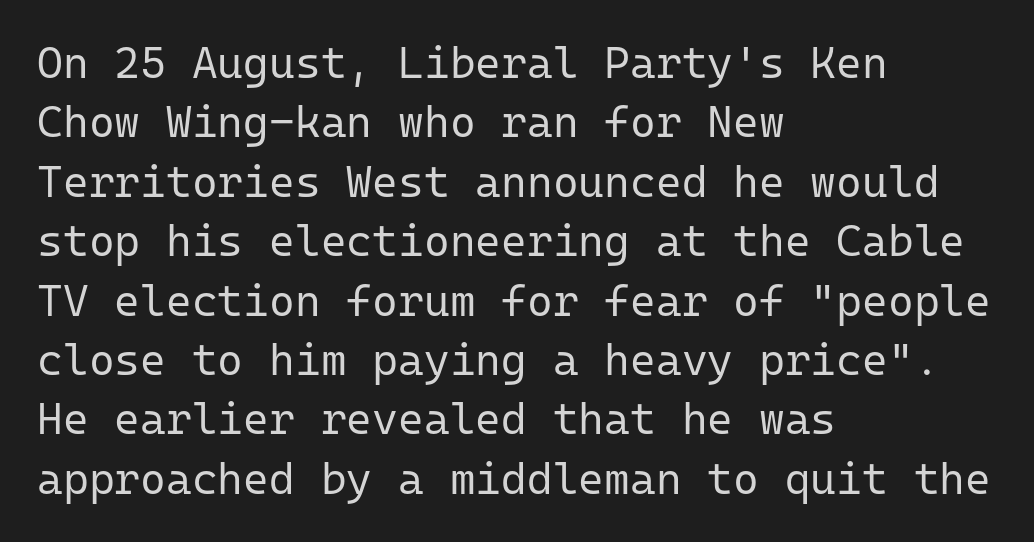
{"serif": "no", "italic": "no", "bold": "no", "weight": "regular", "width": "normal", "stroke_contrast": "low", "x_height": "medium", "monospaced": "yes", "underline": "no", "align": "left", "line_spacing": "normal", "line_spacing_ratio": 1.35, "letter_spacing": "normal", "letter_spacing_em": 0.0, "glyph_px": 44}
